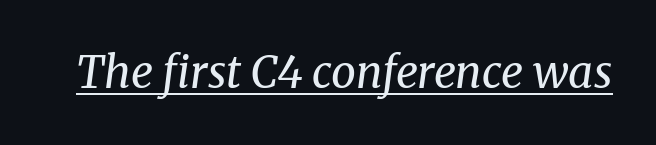
The font family rendered here belongs to the serif group. The font sits on the lighter half of the weight spectrum, regular included. Proportional: the letters do not fall into vertical columns. Here the glyphs are tracked normally, forming tight word shapes. Quick note: italic. Honestly, the underline is the first thing you notice here.
